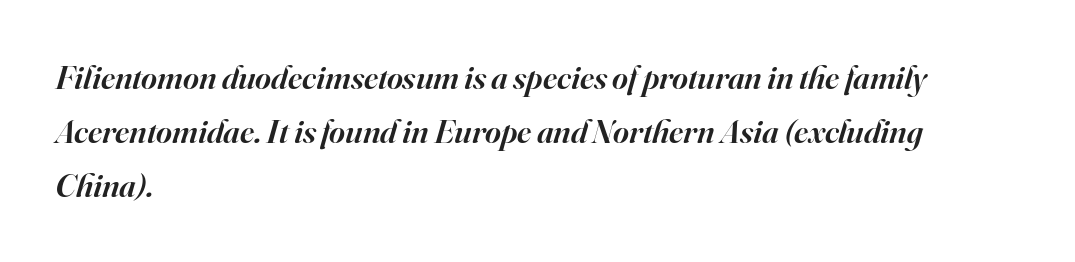
Font category for this specimen: serif. The baseline area is clear. What stands out about the letter spacing? Nothing — it is the standard amount. Posture: slanted. Short and long lines alike share a common starting point at left.
